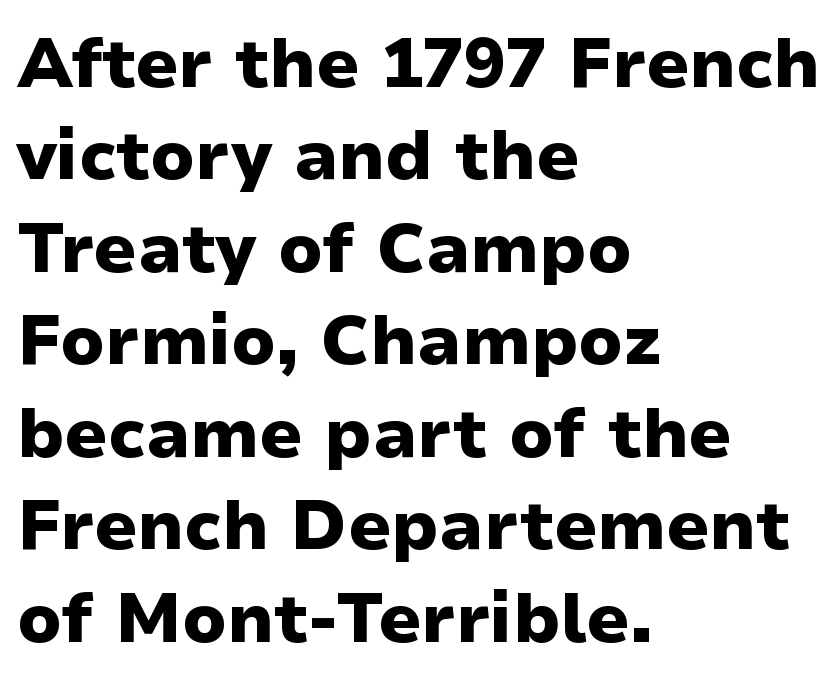
{"serif": "no", "italic": "no", "bold": "yes", "weight": "heavy", "width": "normal", "stroke_contrast": "low", "x_height": "medium", "monospaced": "no", "underline": "no", "align": "left", "line_spacing": "normal", "line_spacing_ratio": 1.34, "letter_spacing": "normal", "letter_spacing_em": 0.0, "glyph_px": 69}
